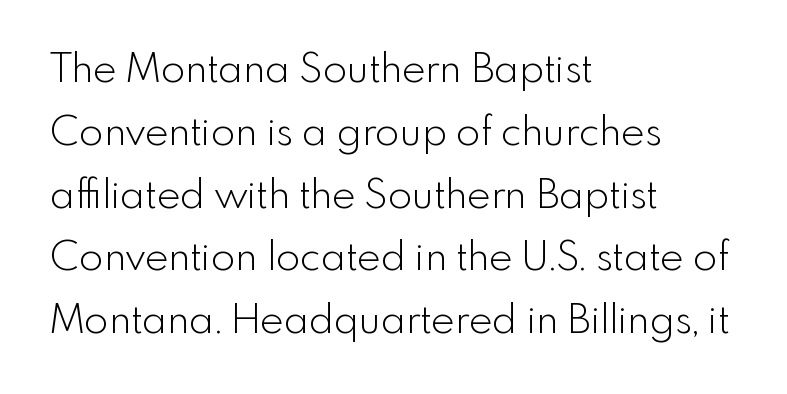
The image shows 40 px light sans-serif type, upright; set left-aligned, normal line spacing (1.57x), normal letter spacing, not underlined; a small x-height.
